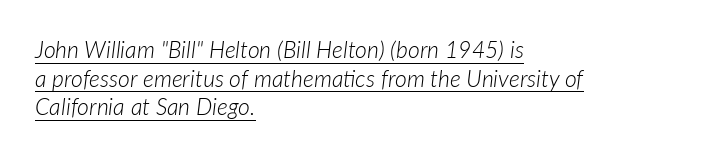
Q: Is the text bold? A: No.
Q: Is the text italic (slanted)? A: Yes, it leans right by about 7 degrees.
Q: Is the text underlined? A: Yes.
Q: How is the paragraph aligned? A: Left-aligned.
Q: Is the spacing between letters normal or unusually wide? A: Normal.
